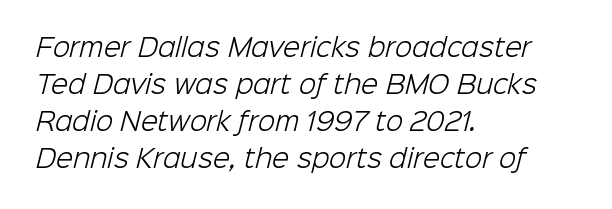
The image shows 25 px text type; set left-aligned, normal line spacing (1.48x), normal letter spacing, not underlined.
